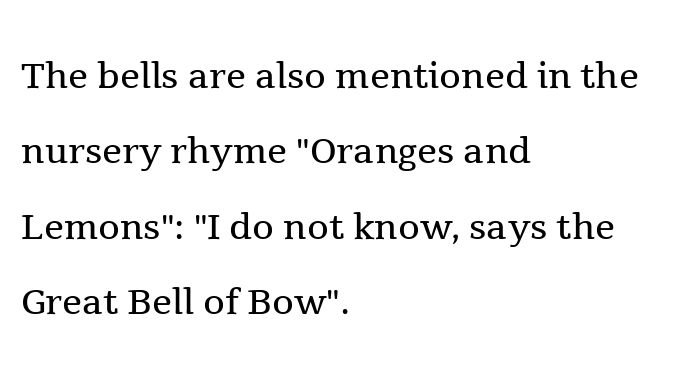
Q: Is the text bold? A: No.
Q: Is the text italic (slanted)? A: No, it is upright.
Q: Is the typeface a serif or a sans-serif typeface? A: Serif.
Q: Is the text underlined? A: No.
Q: How is the paragraph aligned? A: Left-aligned.
Q: Is the spacing between letters normal or unusually wide? A: Normal.
Q: Is the spacing between lines tight, normal or loose? A: Normal.
Q: Width (condensed, normal, or wide)? A: Normal.
Q: x-height? A: Medium.
Q: Monospaced? A: No.
